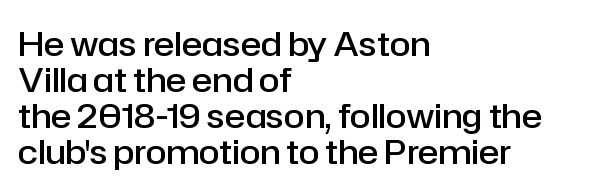
Are there feet on the stems? There aren't — it's a sans. Standard letterfit; no display-style spreading of the glyphs. The paragraph shown leans on its left margin. Is there much room between lines? No — they nearly touch. The foot of each line stays bare and open. The characters look somewhat weighty, a semibold short of true bold.
